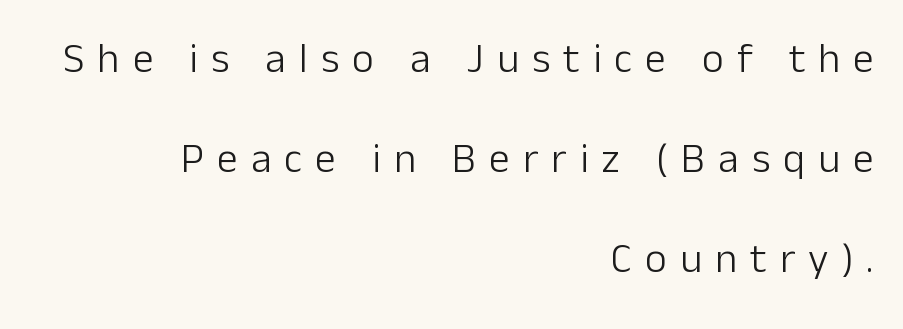
The rendering uses a large line-height, opening up the rows. The strokes are not fattened; the text isn't bold. Glyph-to-glyph distance is far greater than everyday printed text. These lines are rendered in a variable-pitch font.
